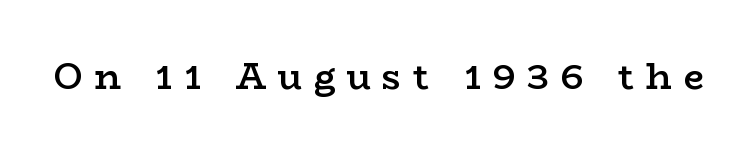
Emphasis by weight is partial: semibold. Check the space under the baseline: it is left empty. Classification — serif. Do the letters lean? They stand straight.
